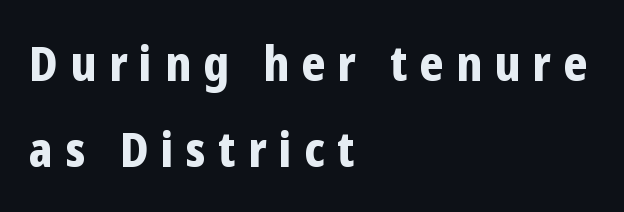
The image shows 48 px bold, condensed sans-serif type, upright; set left-aligned, line spacing 1.8x, unusually wide letter spacing (+0.26 em), not underlined; low stroke contrast and a medium x-height.
